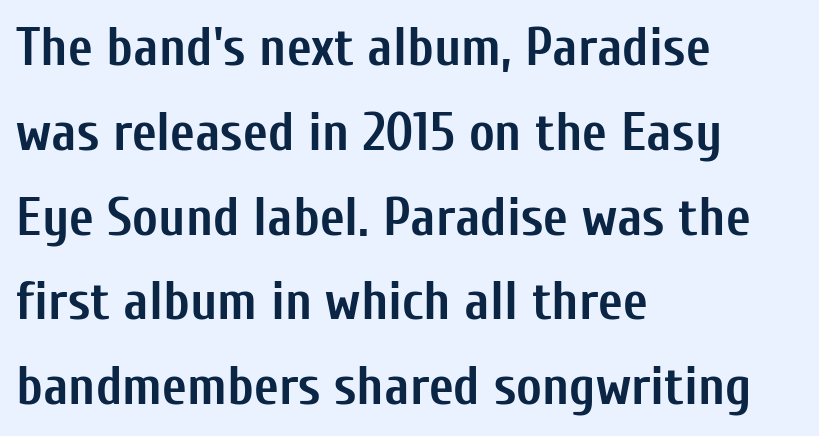
The image shows 54 px semibold, condensed sans-serif type, upright; set left-aligned, normal line spacing (1.57x), normal letter spacing, not underlined; low stroke contrast and a medium x-height.
